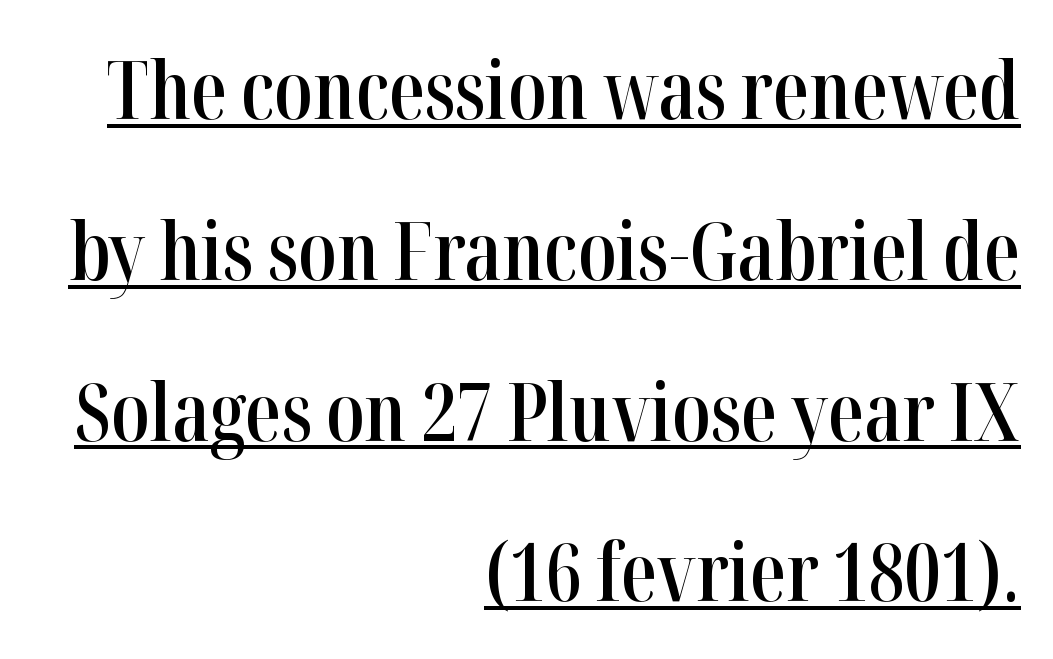
The image shows 80 px semibold, condensed serif type, upright; set right-aligned, loose line spacing (2.01x), normal letter spacing, underlined; high stroke contrast and a medium x-height.
